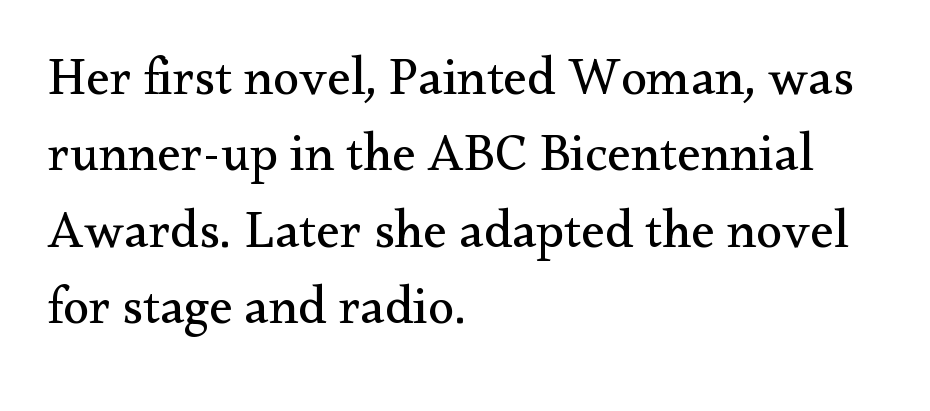
Typeset ragged right — the left edge is the straight one. No extra tracking has been applied to these lines. The string is rendered with underlining switched off. Proportional: the letters do not fall into vertical columns. The typesetting does not lean heavy: it is not bold.
